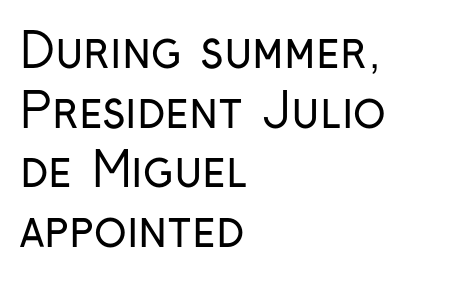
{"serif": "no", "italic": "no", "bold": "no", "weight": "regular", "width": "condensed", "stroke_contrast": "low", "x_height": "medium", "monospaced": "no", "underline": "no", "align": "left", "line_spacing_ratio": 1.24, "letter_spacing": "normal", "letter_spacing_em": 0.0, "glyph_px": 48}
